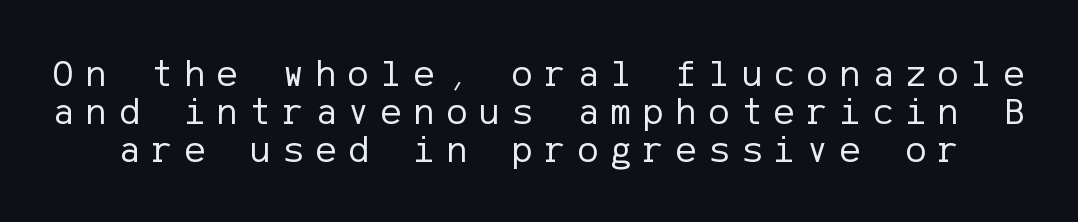
Q: Is the text bold? A: No.
Q: Is the text italic (slanted)? A: No, it is upright.
Q: Is the typeface a serif or a sans-serif typeface? A: Sans-serif.
Q: Is the text underlined? A: No.
Q: Is the spacing between letters normal or unusually wide? A: Unusually wide.
Q: Is the spacing between lines tight, normal or loose? A: Tight.
Q: Width (condensed, normal, or wide)? A: Normal.
Q: Stroke contrast? A: Low.
Q: x-height? A: Medium.
